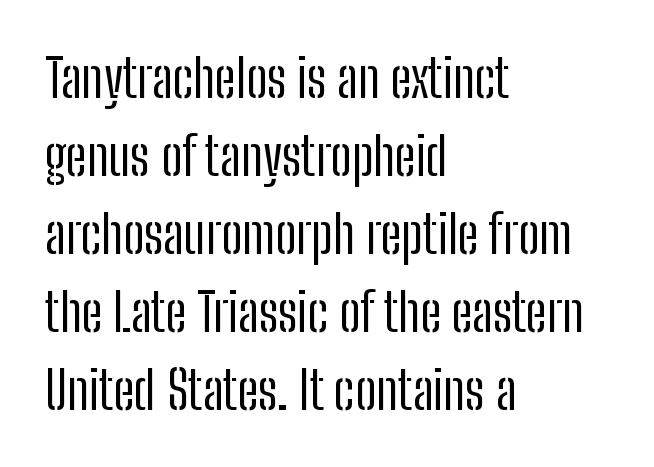
{"serif": "no", "italic": "no", "bold": "no", "weight": "regular", "width": "condensed", "stroke_contrast": "low", "x_height": "medium", "monospaced": "no", "underline": "no", "align": "left", "line_spacing": "normal", "line_spacing_ratio": 1.47, "letter_spacing": "normal", "letter_spacing_em": 0.0, "glyph_px": 53}
